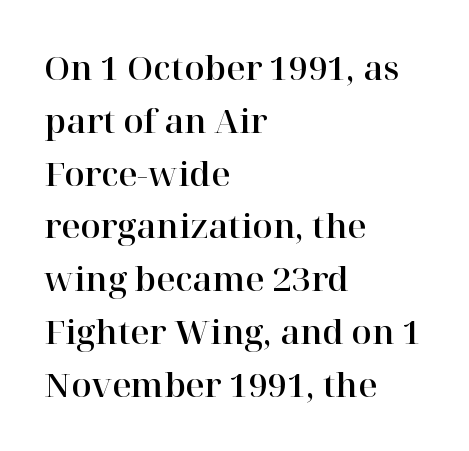
Q: Is the text italic (slanted)? A: No, it is upright.
Q: Is the typeface a serif or a sans-serif typeface? A: Serif.
Q: Is the text underlined? A: No.
Q: How is the paragraph aligned? A: Left-aligned.
Q: Is the spacing between letters normal or unusually wide? A: Normal.
Q: Is the spacing between lines tight, normal or loose? A: Normal.
Q: Width (condensed, normal, or wide)? A: Normal.
Q: Stroke contrast? A: High.
Q: x-height? A: Medium.
Q: Monospaced? A: No.
